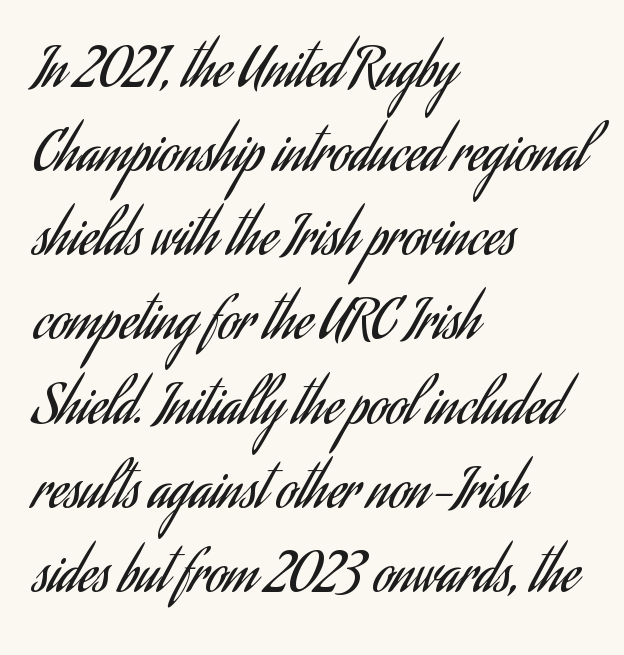
The image shows 55 px regular-weight, condensed sans-serif type; set left-aligned, normal line spacing (1.53x), normal letter spacing, not underlined; low stroke contrast and a small x-height.
